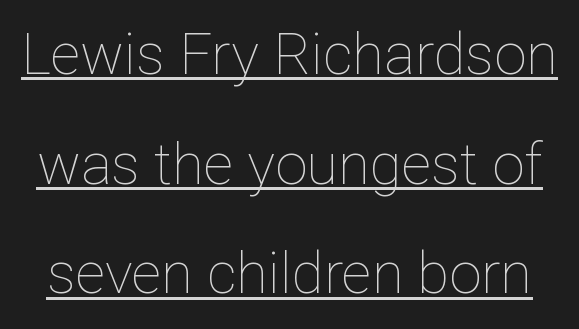
{"italic": "no", "bold": "no", "weight": "thin", "width": "normal", "stroke_contrast": "low", "x_height": "medium", "monospaced": "no", "underline": "yes", "line_spacing_ratio": 1.89, "letter_spacing": "normal", "letter_spacing_em": 0.0, "glyph_px": 58}
